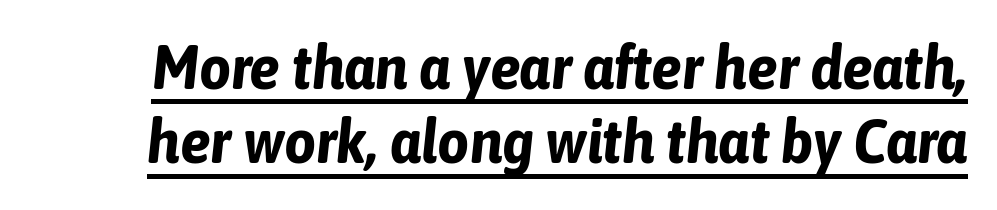
This rendering leaves character spacing at its baseline value. The rendering uses natural spacing where letterforms have individual widths. Rendered with sloped, italic letterforms. Weight check: bold — yes, fully.
